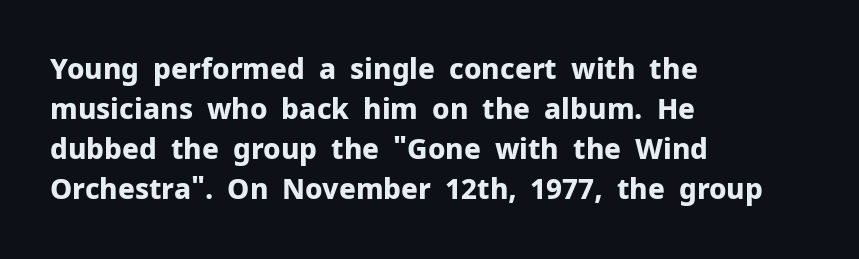
The image shows 28 px bold sans-serif type, upright; set left-aligned, normal line spacing (1.43x), normal letter spacing, not underlined; low stroke contrast and a medium x-height.
